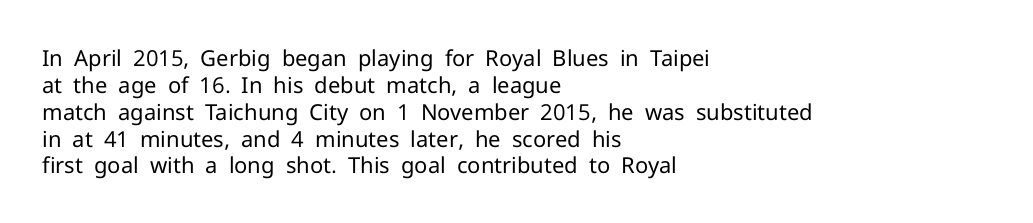
{"italic": "no", "bold": "no", "underline": "no", "align": "left", "line_spacing_ratio": 1.22, "letter_spacing": "normal", "letter_spacing_em": 0.0, "glyph_px": 22}
